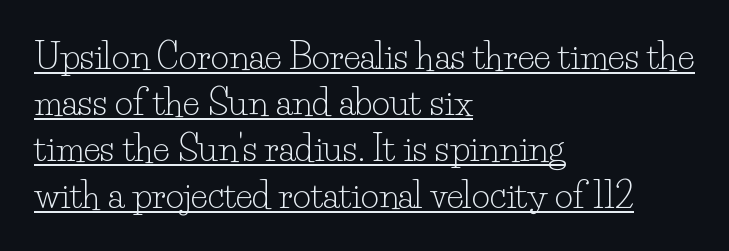
{"serif": "yes", "italic": "no", "bold": "no", "weight": "light", "width": "normal", "stroke_contrast": "low", "x_height": "small", "monospaced": "no", "underline": "yes", "align": "left", "line_spacing": "normal", "line_spacing_ratio": 1.32, "letter_spacing": "normal", "letter_spacing_em": 0.0, "glyph_px": 35}
